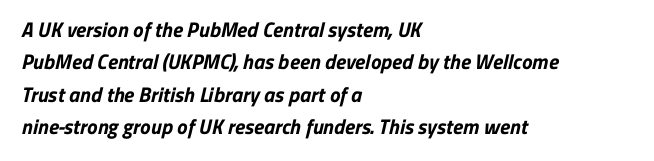
The image shows 21 px bold type; set left-aligned, normal line spacing (1.54x), normal letter spacing, not underlined.
